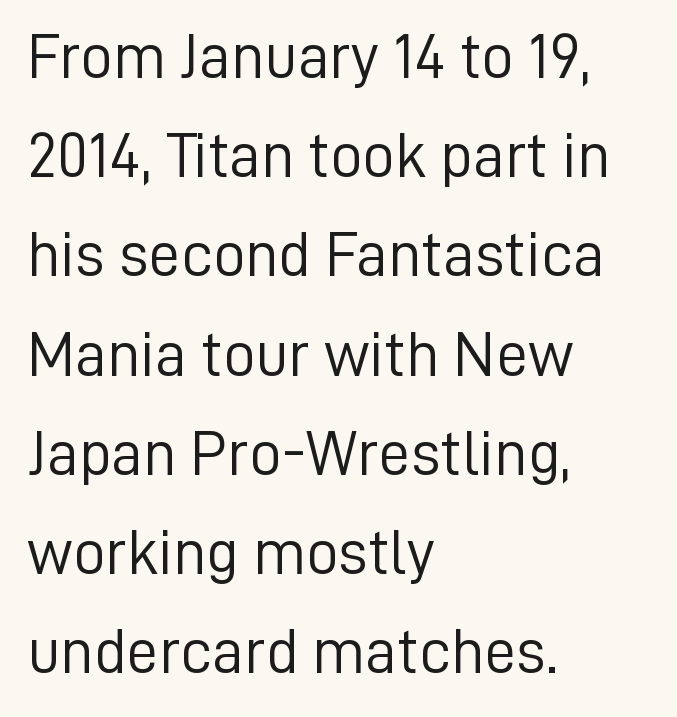
Letters have the restrained weight of plain body copy at most. Caption: standard tracking, unaltered. Underline: absent. Grotesque or geometric, the face here clearly has no serifs. Each letter keeps its own natural width here, so spacing adapts to shape.
